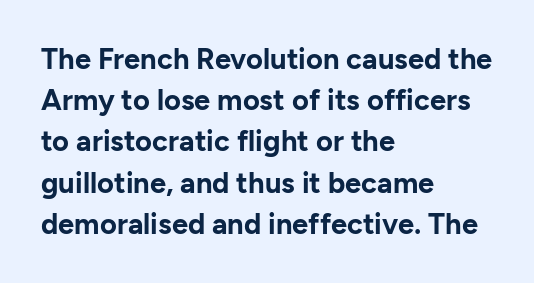
The image shows 29 px bold sans-serif type, upright; set left-aligned, normal line spacing (1.42x), normal letter spacing, not underlined; low stroke contrast and a medium x-height.
